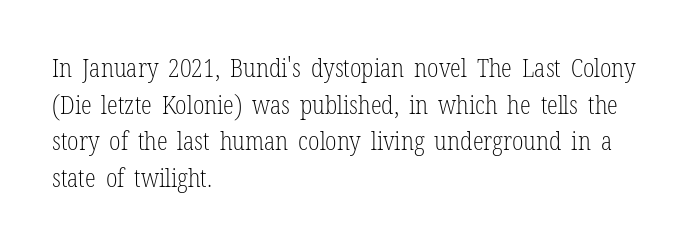
{"italic": "no", "bold": "no", "underline": "no", "align": "left", "line_spacing": "normal", "line_spacing_ratio": 1.47, "letter_spacing": "normal", "letter_spacing_em": 0.0, "glyph_px": 25}
